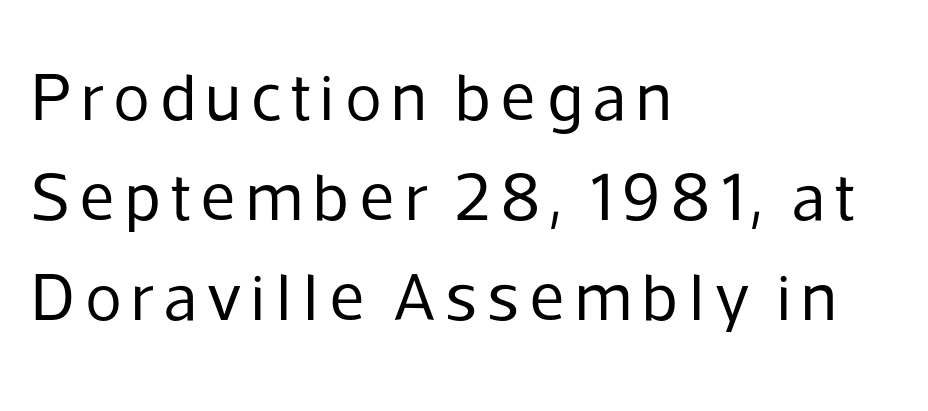
Horizontal alignment here is leftward, the default for most running prose. Stroke terminals: plain, sans-serif. A roman cut, with each character standing at attention. Spacing verdict: proportional, widths tailored to each character. The font sits on the lighter half of the weight spectrum, regular included. Descenders hang freely into open space.
